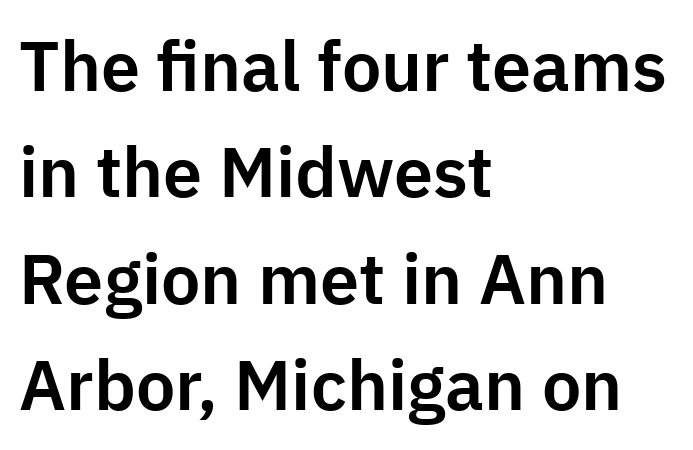
Q: Is the text italic (slanted)? A: No, it is upright.
Q: Is the typeface a serif or a sans-serif typeface? A: Sans-serif.
Q: Is the text underlined? A: No.
Q: How is the paragraph aligned? A: Left-aligned.
Q: Is the spacing between letters normal or unusually wide? A: Normal.
Q: Is the spacing between lines tight, normal or loose? A: Normal.
Q: Width (condensed, normal, or wide)? A: Normal.
Q: Stroke contrast? A: Low.
Q: x-height? A: Medium.
Q: Monospaced? A: No.
